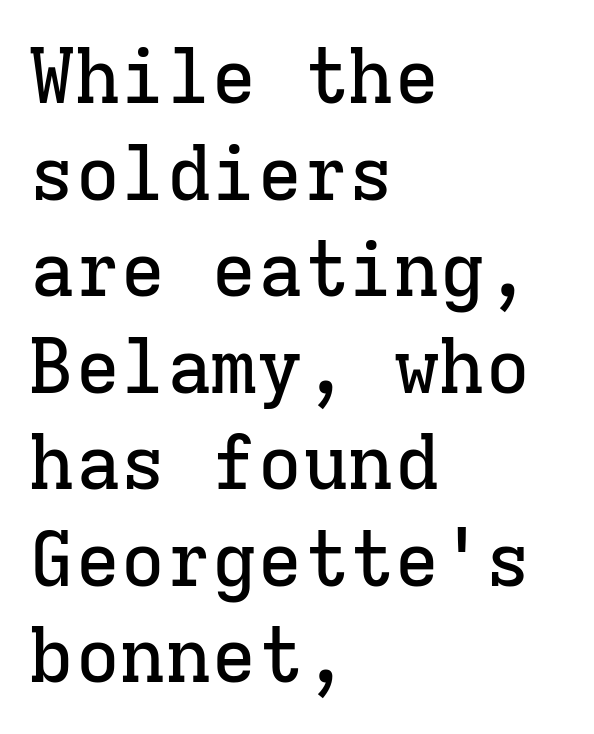
Normally led — the rows are evenly, conventionally spaced. The typeface chosen for these lines features serifs. Clear beneath every line of the passage. Here the glyphs are tracked normally, forming tight word shapes.
